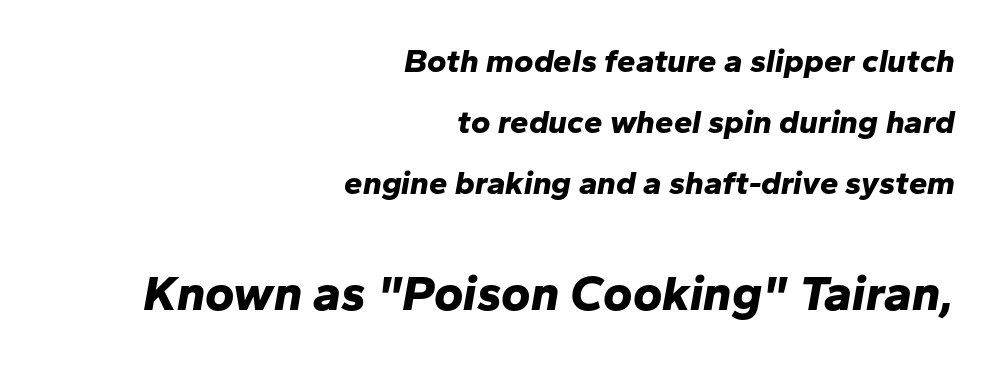
The rendering uses natural spacing where letterforms have individual widths. Pretty heavy lettering here — definitely bold. A typesetter would mark this as italic. Is the letter spacing exaggerated? No — it looks like the ordinary default. Which margin do the lines hug? The right one — the left edge is uneven.
